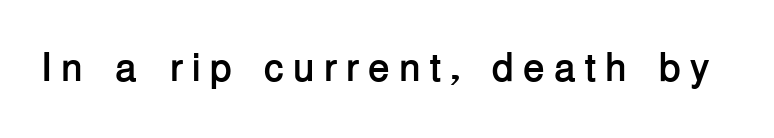
Descenders are the only things crossing below the line. What weight is shown? A full bold with thick strokes. Looks like regular typesetting: each glyph gets only the width it needs. The letters carry no serifs — their stems end cleanly without finishing strokes. Every stem runs plumb, perpendicular to the baseline. Letter spacing: wide.
